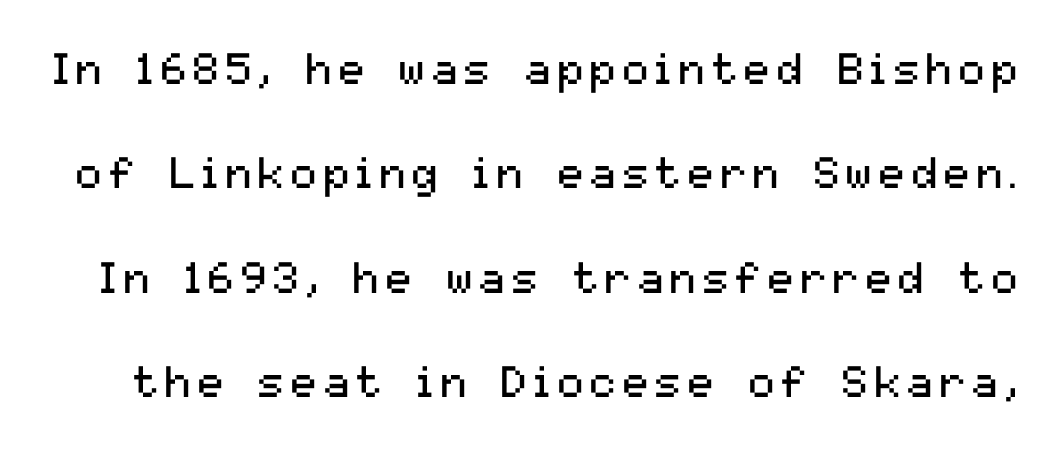
{"serif": "no", "italic": "no", "bold": "no", "weight": "regular", "width": "normal", "stroke_contrast": "medium", "x_height": "medium", "monospaced": "no", "underline": "no", "line_spacing": "loose", "line_spacing_ratio": 2.37, "glyph_px": 44}
